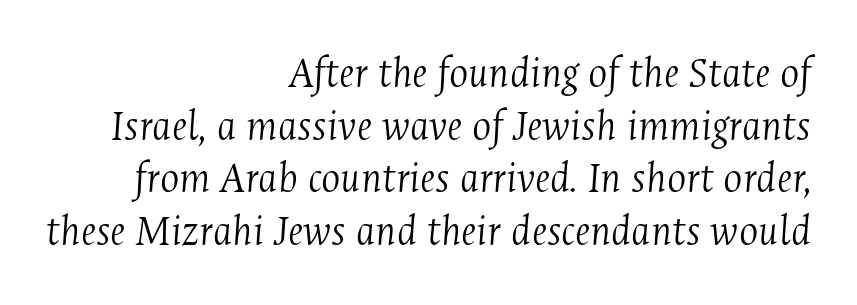
The image shows 45 px light, condensed serif type, italic (leaning right); set right-aligned, line spacing 1.17x, normal letter spacing, not underlined; medium stroke contrast and a medium x-height.
